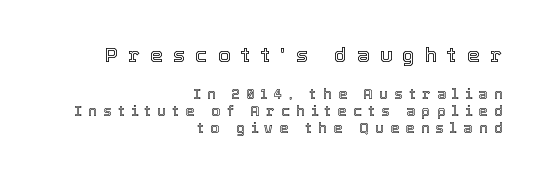
Q: Is the text italic (slanted)? A: No, it is upright.
Q: Is the text underlined? A: No.
Q: How is the paragraph aligned? A: Right-aligned.
Q: Is the spacing between letters normal or unusually wide? A: Unusually wide.
Q: Which block of text is set in a larger size, the first (top) or the second (bottom)? A: The first (top) one.
